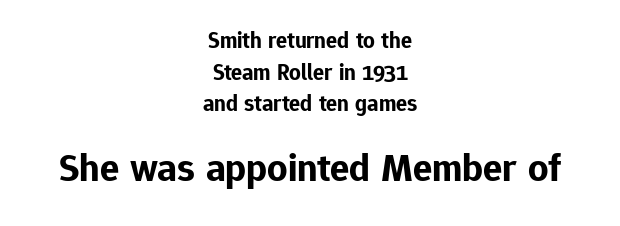
{"serif": "no", "italic": "no", "bold": "yes", "weight": "bold", "width": "normal", "stroke_contrast": "low", "x_height": "medium", "monospaced": "no", "underline": "no", "align": "center", "line_spacing": "normal", "line_spacing_ratio": 1.37, "letter_spacing": "normal", "letter_spacing_em": 0.0, "larger_block": "second", "size_ratio": 1.74, "glyph_px": 40}
